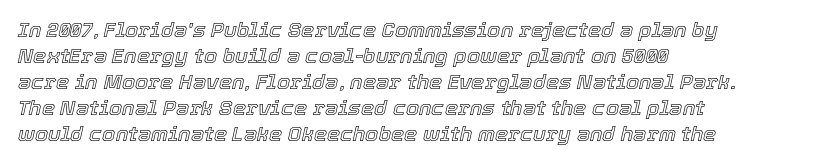
{"italic": "yes", "lean": "right", "slant_degrees": 12, "underline": "no", "align": "left", "line_spacing_ratio": 1.24, "letter_spacing": "normal", "letter_spacing_em": 0.0, "glyph_px": 21}
